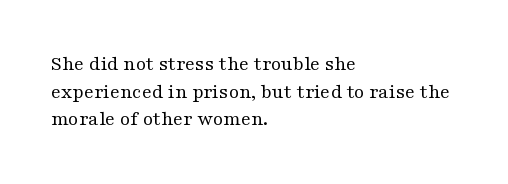
The image shows 21 px text type, upright; set left-aligned, normal line spacing (1.31x), normal letter spacing, not underlined.
